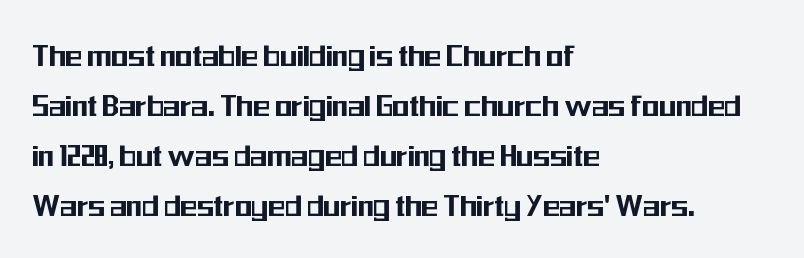
These lines stack with their left ends in a neat column. The area under the type is left untouched. Does the lettering tilt? It doesn't — this is upright. The face used here is proportionally spaced, like ordinary book or web type. Type style note: lacks serifs.
